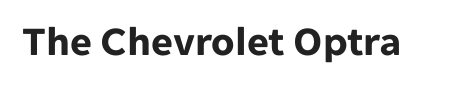
Q: Is the text bold? A: Yes.
Q: Is the text italic (slanted)? A: No, it is upright.
Q: Is the typeface a serif or a sans-serif typeface? A: Sans-serif.
Q: Is the text underlined? A: No.
Q: Is the spacing between letters normal or unusually wide? A: Normal.
Q: Width (condensed, normal, or wide)? A: Normal.
Q: Stroke contrast? A: Low.
Q: x-height? A: Medium.
Q: Monospaced? A: No.
